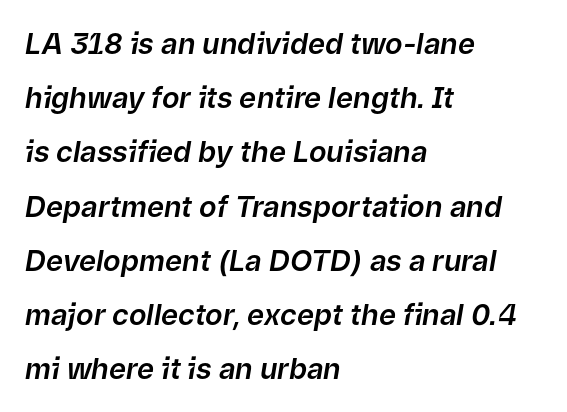
Q: Is the text italic (slanted)? A: Yes, it leans right by about 9 degrees.
Q: Is the text underlined? A: No.
Q: How is the paragraph aligned? A: Left-aligned.
Q: Is the spacing between letters normal or unusually wide? A: Normal.
Q: Width (condensed, normal, or wide)? A: Normal.
Q: Stroke contrast? A: Low.
Q: x-height? A: Medium.
Q: Monospaced? A: No.
